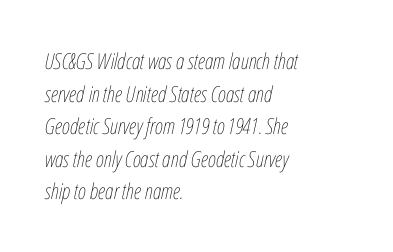
Q: Is the text bold? A: No.
Q: Is the text italic (slanted)? A: Yes, it leans right by about 12 degrees.
Q: Is the text underlined? A: No.
Q: How is the paragraph aligned? A: Left-aligned.
Q: Is the spacing between letters normal or unusually wide? A: Normal.
Q: Is the spacing between lines tight, normal or loose? A: Normal.
